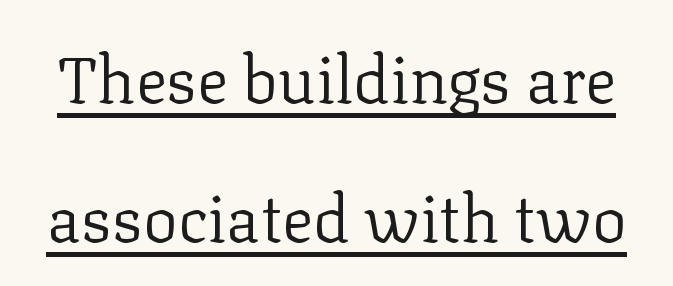
{"serif": "yes", "italic": "no", "bold": "no", "weight": "regular", "width": "normal", "stroke_contrast": "low", "x_height": "medium", "monospaced": "no", "underline": "yes", "line_spacing": "loose", "line_spacing_ratio": 2.14, "letter_spacing": "normal", "letter_spacing_em": 0.0, "glyph_px": 65}
